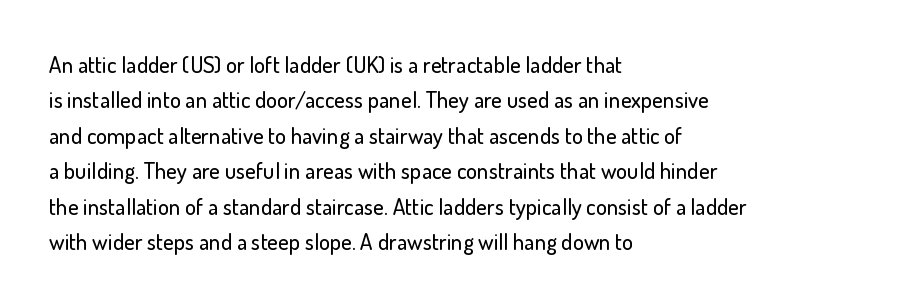
Nope, not italic — everything's standing straight. Words appear dense and cohesive because spacing is normal. The baseline area is clear. These lines sit exactly where default settings would place them. The compositor pushed each line to the left boundary.
